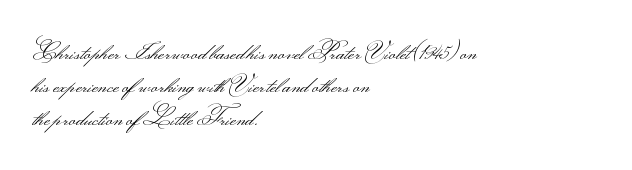
Q: Is the text bold? A: No.
Q: Is the text italic (slanted)? A: Yes.
Q: Is the text underlined? A: No.
Q: How is the paragraph aligned? A: Left-aligned.
Q: Is the spacing between letters normal or unusually wide? A: Normal.
Q: Is the spacing between lines tight, normal or loose? A: Normal.
